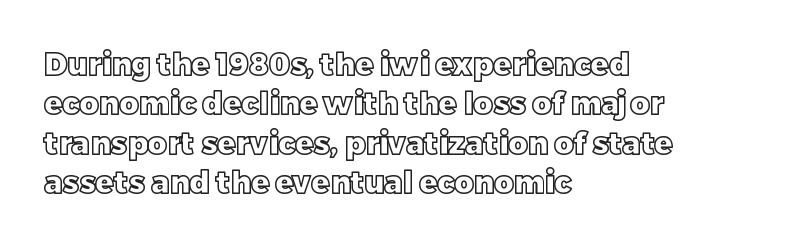
{"italic": "no", "width": "normal", "x_height": "large", "monospaced": "no", "underline": "no", "align": "left", "line_spacing": "normal", "line_spacing_ratio": 1.31, "letter_spacing": "normal", "letter_spacing_em": 0.0, "glyph_px": 30}
